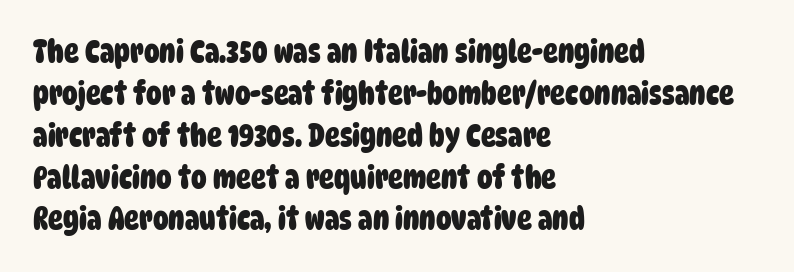
{"serif": "no", "bold": "yes", "weight": "heavy", "width": "condensed", "stroke_contrast": "low", "x_height": "large", "monospaced": "no", "underline": "no", "align": "left", "line_spacing": "normal", "line_spacing_ratio": 1.35, "letter_spacing": "normal", "letter_spacing_em": 0.0, "glyph_px": 31}
